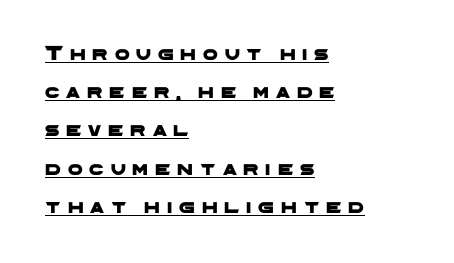
Students, observe the line beneath the letters — that is underlining. Short and long lines alike share a common starting point at left. Caption: expanded tracking, letters set apart.
